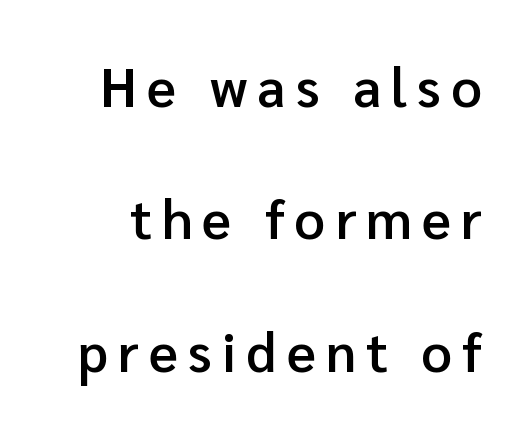
The image shows 54 px semibold sans-serif type, upright; set loose line spacing (2.45x), not underlined; low stroke contrast and a medium x-height.
